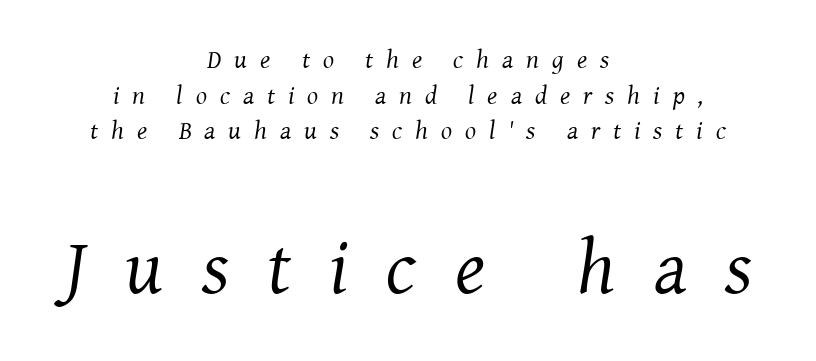
Q: Is the text bold? A: No.
Q: Is the text italic (slanted)? A: Yes, it leans right by about 8 degrees.
Q: Is the typeface a serif or a sans-serif typeface? A: Serif.
Q: Is the text underlined? A: No.
Q: How is the paragraph aligned? A: Centered.
Q: Is the spacing between letters normal or unusually wide? A: Unusually wide.
Q: Is the spacing between lines tight, normal or loose? A: Normal.
Q: Which block of text is set in a larger size, the first (top) or the second (bottom)? A: The second (bottom) one.
Q: Width (condensed, normal, or wide)? A: Normal.
Q: Stroke contrast? A: Medium.
Q: x-height? A: Medium.
Q: Monospaced? A: No.
